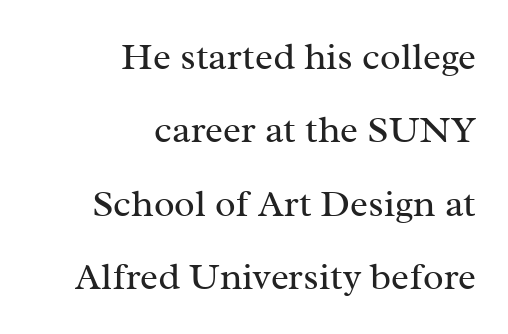
Weight: regular or lighter. You could call the tracking neutral — neither tight nor loose. Ordinary non-slanted type is in use. These lines stack with their right ends in a neat column. Proportional: the letters do not fall into vertical columns. In terms of letterform style, serifs are clearly present.
